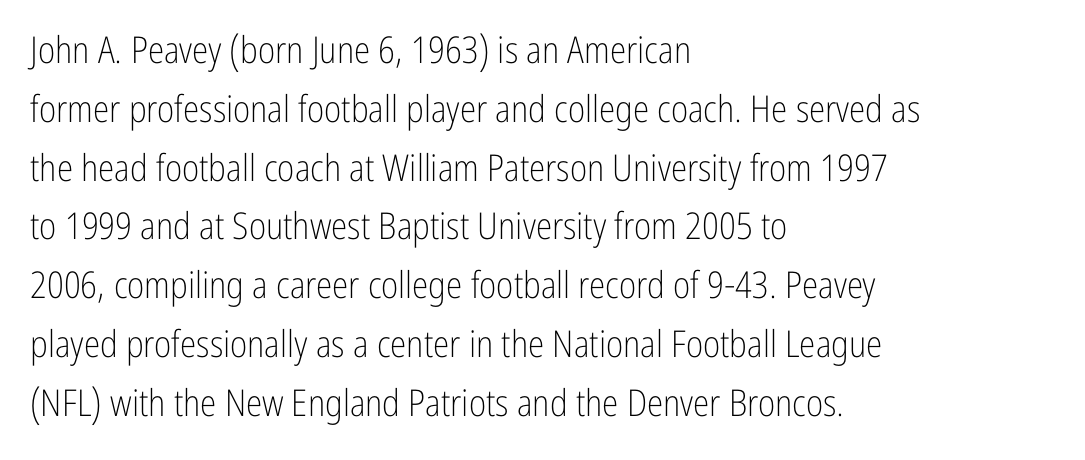
Q: Is the text bold? A: No.
Q: Is the text italic (slanted)? A: No, it is upright.
Q: Is the typeface a serif or a sans-serif typeface? A: Sans-serif.
Q: Is the text underlined? A: No.
Q: How is the paragraph aligned? A: Left-aligned.
Q: Is the spacing between letters normal or unusually wide? A: Normal.
Q: Is the spacing between lines tight, normal or loose? A: Normal.
Q: Width (condensed, normal, or wide)? A: Condensed.
Q: Stroke contrast? A: Low.
Q: x-height? A: Medium.
Q: Monospaced? A: No.
